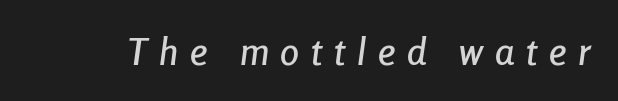
{"italic": "yes", "lean": "right", "slant_degrees": 8, "width": "condensed", "stroke_contrast": "low", "x_height": "medium", "monospaced": "no", "underline": "no", "letter_spacing": "wide", "letter_spacing_em": 0.31, "glyph_px": 38}
